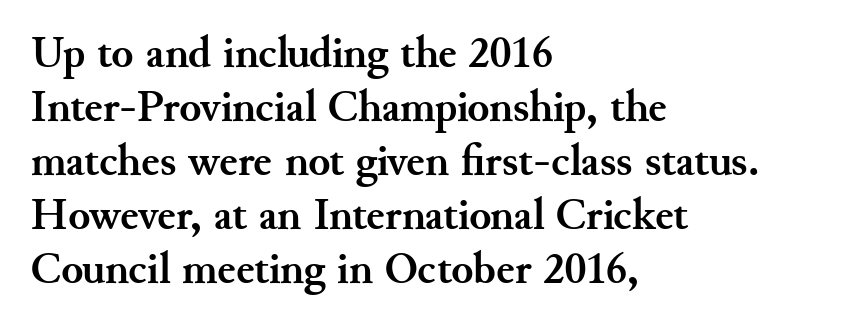
{"serif": "yes", "italic": "no", "bold": "yes", "weight": "semibold", "width": "normal", "stroke_contrast": "medium", "x_height": "small", "monospaced": "no", "underline": "no", "align": "left", "line_spacing_ratio": 1.2, "letter_spacing": "normal", "letter_spacing_em": 0.0, "glyph_px": 45}
